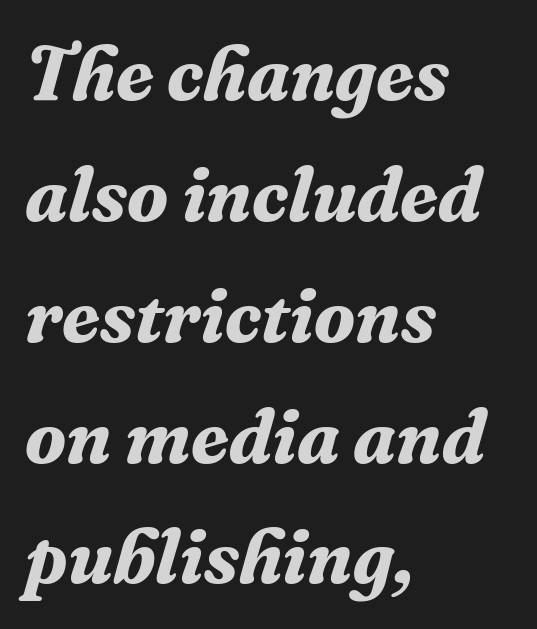
Q: Is the text bold? A: Yes.
Q: Is the text italic (slanted)? A: Yes, it leans right by about 16 degrees.
Q: Is the typeface a serif or a sans-serif typeface? A: Serif.
Q: Is the text underlined? A: No.
Q: How is the paragraph aligned? A: Left-aligned.
Q: Is the spacing between letters normal or unusually wide? A: Normal.
Q: Is the spacing between lines tight, normal or loose? A: Normal.
Q: Width (condensed, normal, or wide)? A: Normal.
Q: Stroke contrast? A: Medium.
Q: x-height? A: Medium.
Q: Monospaced? A: No.
